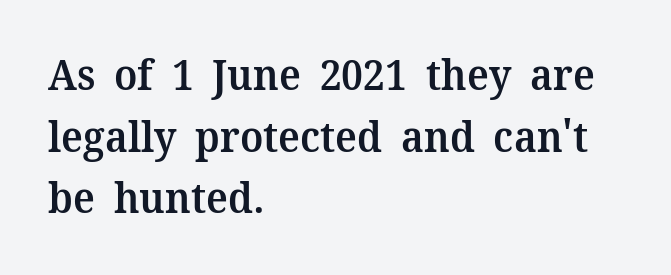
{"serif": "yes", "italic": "no", "bold": "semi", "weight": "semibold", "width": "normal", "stroke_contrast": "medium", "x_height": "medium", "monospaced": "no", "underline": "no", "align": "left", "line_spacing": "normal", "line_spacing_ratio": 1.47, "letter_spacing": "normal", "letter_spacing_em": 0.0, "glyph_px": 42}
